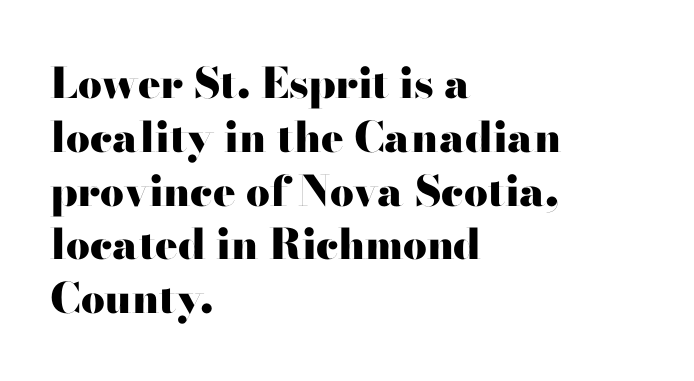
{"serif": "no", "italic": "no", "bold": "yes", "weight": "heavy", "width": "wide", "stroke_contrast": "high", "x_height": "small", "monospaced": "no", "underline": "no", "align": "left", "line_spacing": "normal", "line_spacing_ratio": 1.28, "letter_spacing": "normal", "letter_spacing_em": 0.0, "glyph_px": 42}
